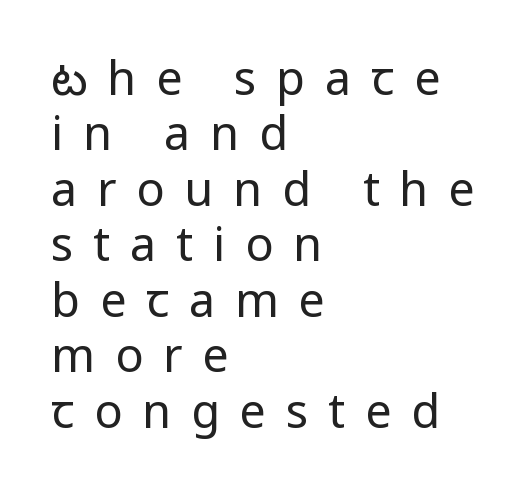
In terms of posture, this sample is upright. Characters follow at a spacing far wider than the type designer built in. To sum up the face: it is a sans, with no serifs. Varying glyph widths throughout — classic text-font behaviour.
